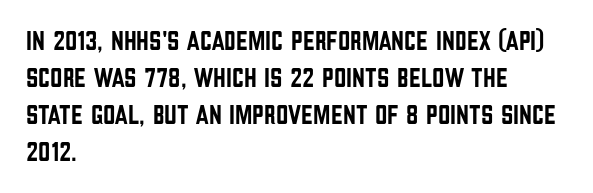
Q: Is the text italic (slanted)? A: No, it is upright.
Q: Is the text underlined? A: No.
Q: How is the paragraph aligned? A: Left-aligned.
Q: Is the spacing between letters normal or unusually wide? A: Normal.
Q: Is the spacing between lines tight, normal or loose? A: Normal.
